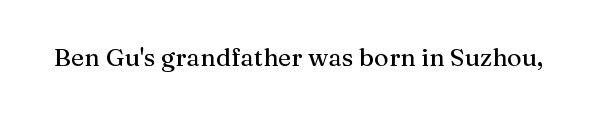
Q: Is the text italic (slanted)? A: No, it is upright.
Q: Is the text underlined? A: No.
Q: Is the spacing between letters normal or unusually wide? A: Normal.
